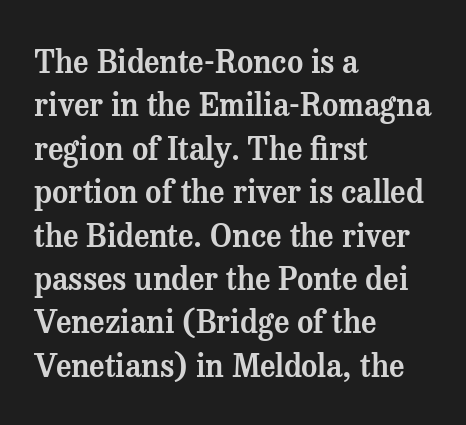
Q: Is the text italic (slanted)? A: No, it is upright.
Q: Is the typeface a serif or a sans-serif typeface? A: Serif.
Q: Is the text underlined? A: No.
Q: How is the paragraph aligned? A: Left-aligned.
Q: Is the spacing between letters normal or unusually wide? A: Normal.
Q: Is the spacing between lines tight, normal or loose? A: Normal.
Q: Width (condensed, normal, or wide)? A: Normal.
Q: Stroke contrast? A: Medium.
Q: x-height? A: Medium.
Q: Monospaced? A: No.
